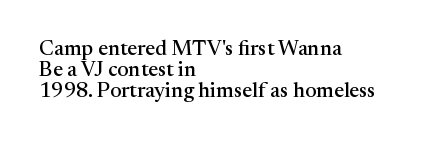
{"italic": "no", "underline": "no", "align": "left", "line_spacing": "tight", "line_spacing_ratio": 1.0, "letter_spacing": "normal", "letter_spacing_em": 0.0, "glyph_px": 21}
